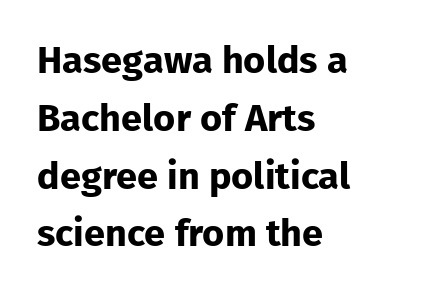
Q: Is the text bold? A: Yes.
Q: Is the text italic (slanted)? A: No, it is upright.
Q: Is the typeface a serif or a sans-serif typeface? A: Sans-serif.
Q: Is the text underlined? A: No.
Q: How is the paragraph aligned? A: Left-aligned.
Q: Is the spacing between letters normal or unusually wide? A: Normal.
Q: Is the spacing between lines tight, normal or loose? A: Normal.
Q: Width (condensed, normal, or wide)? A: Normal.
Q: Stroke contrast? A: Low.
Q: x-height? A: Medium.
Q: Monospaced? A: No.
